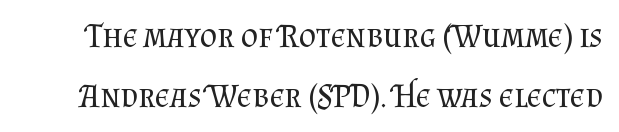
Q: Is the text bold? A: No.
Q: Is the text italic (slanted)? A: No, it is upright.
Q: Is the typeface a serif or a sans-serif typeface? A: Serif.
Q: Is the text underlined? A: No.
Q: Is the spacing between letters normal or unusually wide? A: Normal.
Q: Width (condensed, normal, or wide)? A: Normal.
Q: Stroke contrast? A: Medium.
Q: x-height? A: Small.
Q: Monospaced? A: No.
